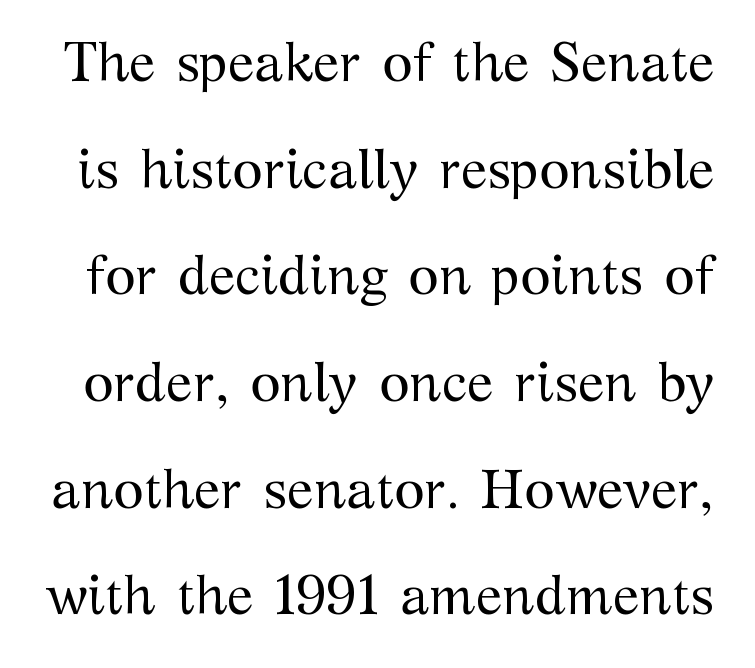
{"serif": "yes", "italic": "no", "bold": "no", "weight": "regular", "width": "normal", "stroke_contrast": "medium", "x_height": "medium", "monospaced": "no", "underline": "no", "line_spacing": "loose", "line_spacing_ratio": 1.94, "letter_spacing": "normal", "letter_spacing_em": 0.0, "glyph_px": 55}
